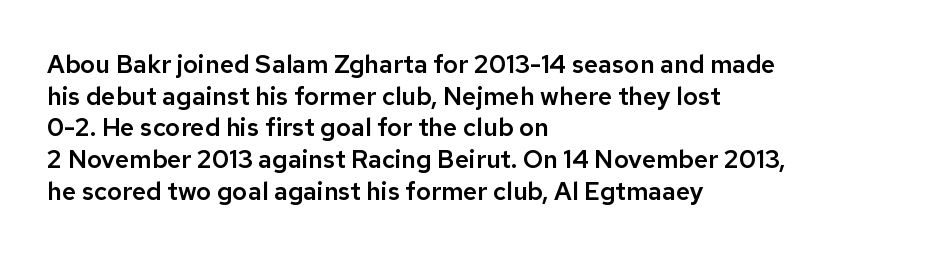
The rows are spaced the way most documents space them. No extra tracking has been applied to these lines. Which margin do the lines hug? The left one — the right edge is uneven. The gap between lines stays unmarked. If you drew a line through each stem, it would be perfectly vertical.
